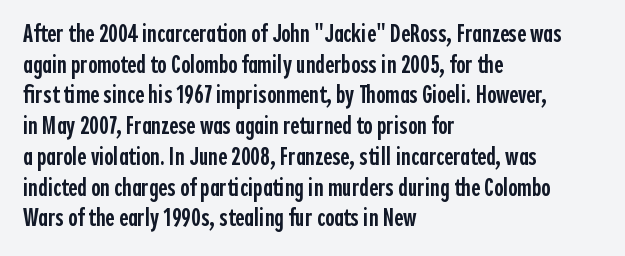
The image shows 25 px text type, upright; set left-aligned, line spacing 1.23x, normal letter spacing, not underlined.
